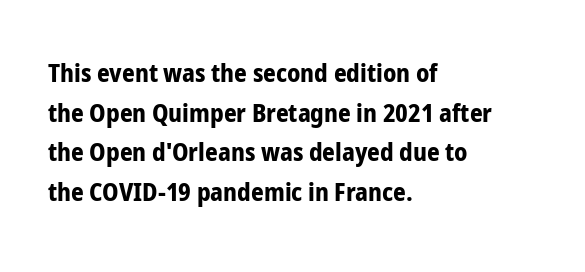
{"italic": "no", "bold": "yes", "underline": "no", "align": "left", "line_spacing": "normal", "line_spacing_ratio": 1.59, "letter_spacing": "normal", "letter_spacing_em": 0.0, "glyph_px": 25}
